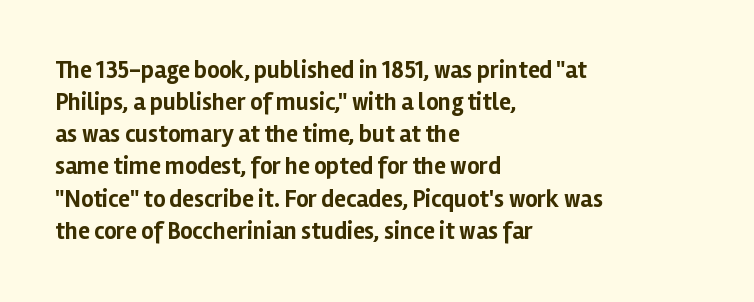
The image shows 24 px bold type, upright; set left-aligned, normal line spacing (1.34x), normal letter spacing, not underlined.
